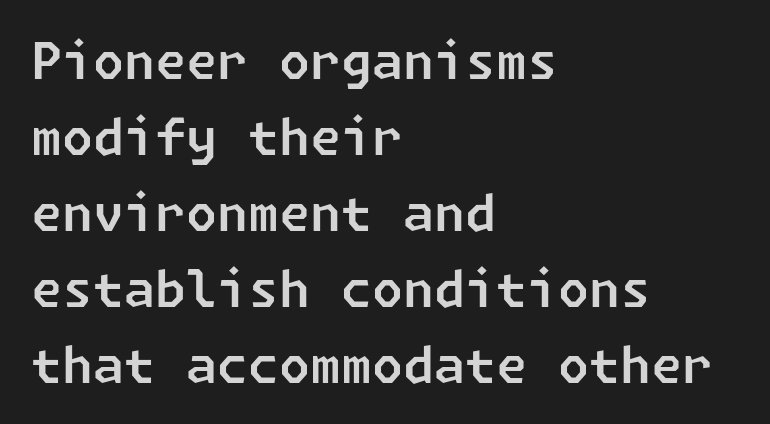
This sample uses a sans-serif face. The foot of each line stays bare and open. Between one letter and the next there's only the usual sliver of space. This sample is left-justified, so line endings fall wherever the words run out.
